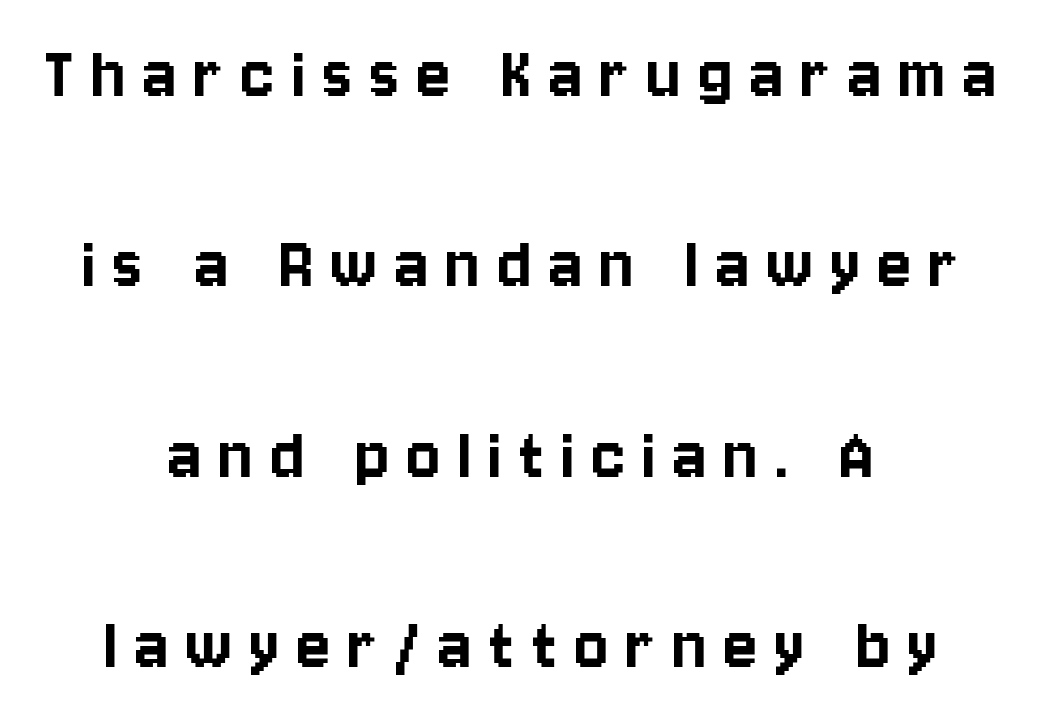
Regarding leading, the lines here are spaced well apart. The gaps between neighbouring characters are conspicuously large. This rendering features lettering with no underline. Visually the block forms a symmetrical silhouette, jagged on both flanks. Does the lettering tilt? It doesn't — this is upright. You can tell from the bare stems that sans-serif type was used.
